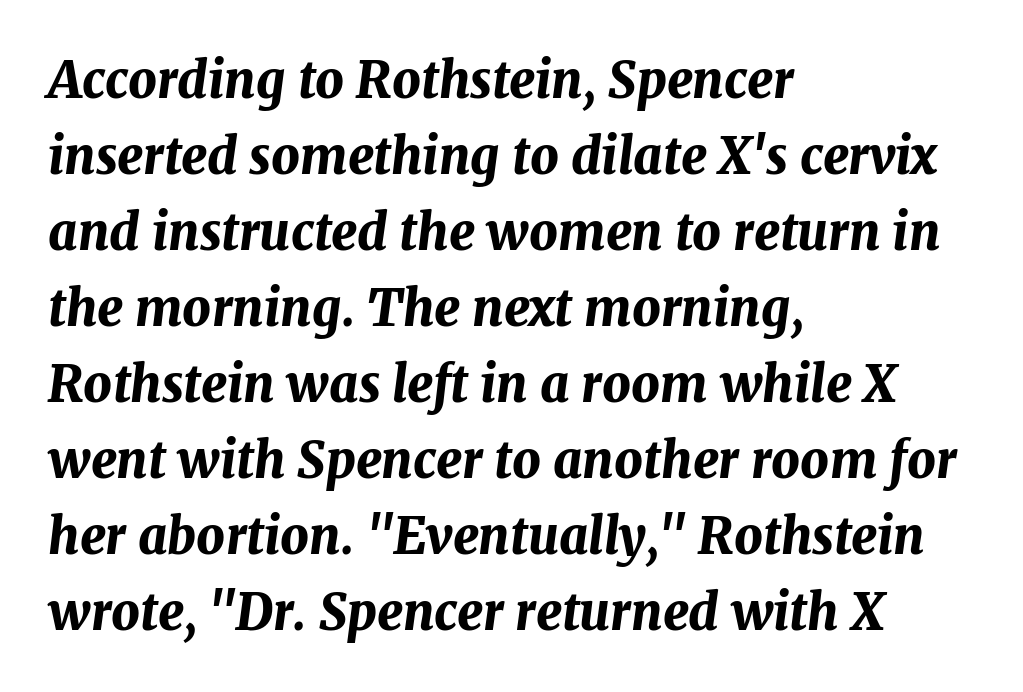
Strokes here are thick enough to call this a true bold. This is oblique type, the kind used for emphasis or titles. The paragraph shown leans on its left margin. You could not count columns in this text — the font is proportionally spaced.
